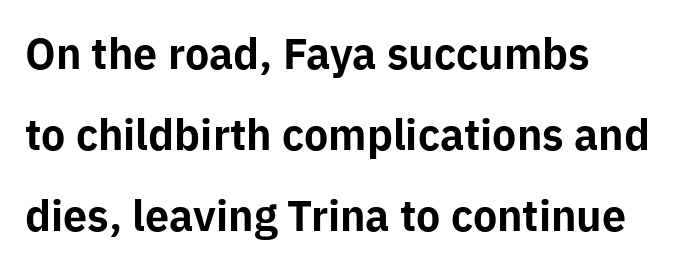
Q: Is the text bold? A: Yes.
Q: Is the text italic (slanted)? A: No, it is upright.
Q: Is the typeface a serif or a sans-serif typeface? A: Sans-serif.
Q: Is the text underlined? A: No.
Q: How is the paragraph aligned? A: Left-aligned.
Q: Is the spacing between letters normal or unusually wide? A: Normal.
Q: Is the spacing between lines tight, normal or loose? A: Loose.
Q: Width (condensed, normal, or wide)? A: Normal.
Q: Stroke contrast? A: Low.
Q: x-height? A: Medium.
Q: Monospaced? A: No.
